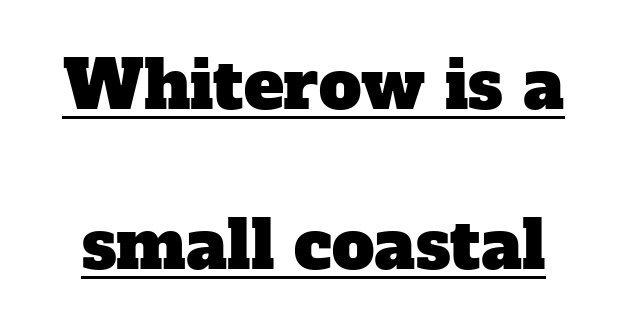
{"serif": "yes", "width": "normal", "stroke_contrast": "low", "x_height": "medium", "monospaced": "no", "underline": "yes", "line_spacing": "loose", "line_spacing_ratio": 2.39, "letter_spacing": "normal", "letter_spacing_em": 0.0, "glyph_px": 67}
